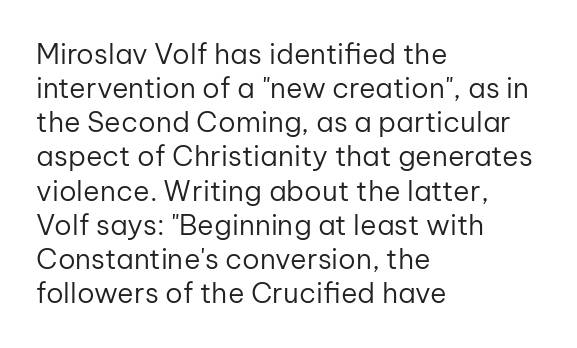
The image shows 28 px regular-weight sans-serif type, upright; set left-aligned, line spacing 1.22x, normal letter spacing, not underlined; low stroke contrast and a medium x-height.
